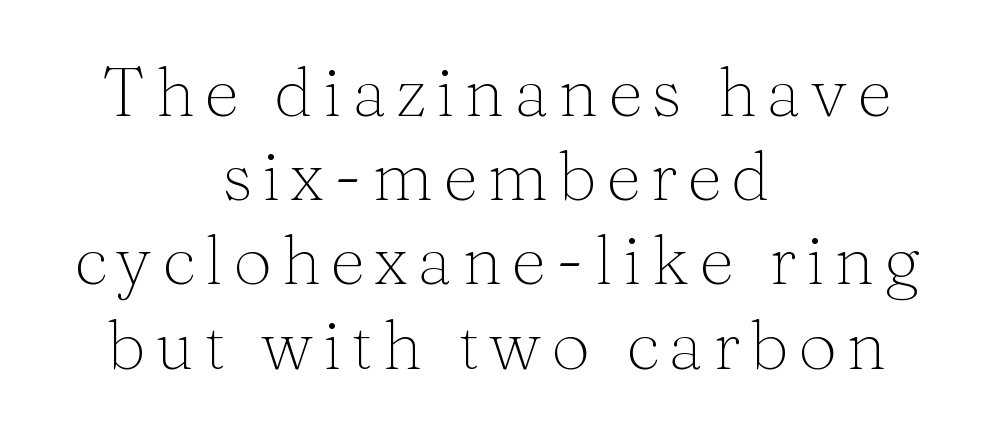
{"serif": "yes", "italic": "no", "bold": "no", "weight": "thin", "width": "normal", "stroke_contrast": "medium", "x_height": "medium", "monospaced": "no", "underline": "no", "align": "center", "line_spacing_ratio": 1.22, "glyph_px": 69}
